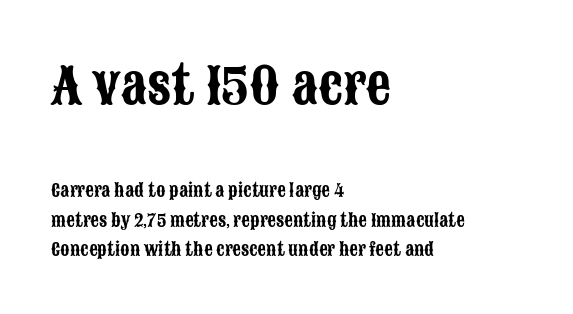
Inter-character spacing is left at the font's built-in metrics. The more generous point size was reserved for the upper chunk. Underline: absent. Font category for this specimen: sans-serif. Horizontally, the lines are justified to the leading edge only. This is roman type, the default non-slanted kind.
